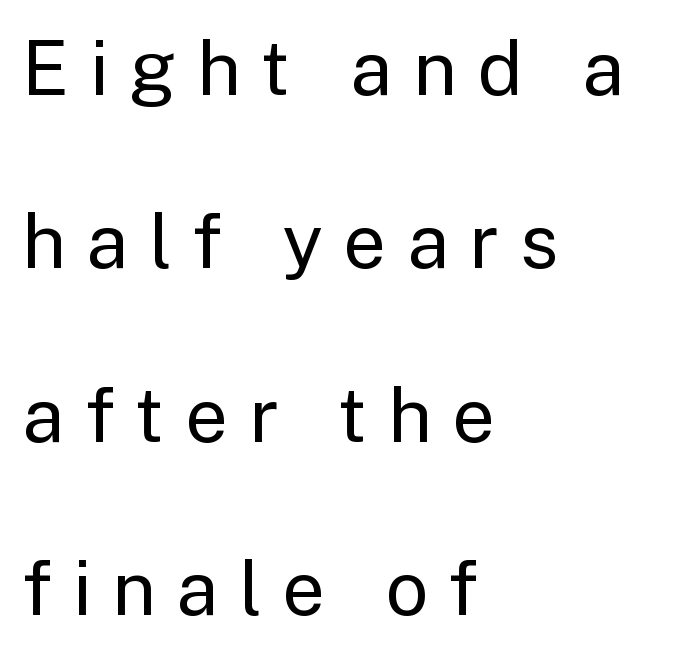
Varying glyph widths throughout — classic text-font behaviour. Style check: upright. No feet cap the strokes, marking this as sans-serif type. Tracking here is generous; glyphs stand well apart from one another. The lines in this sample share a left origin and differ only in where they stop.
